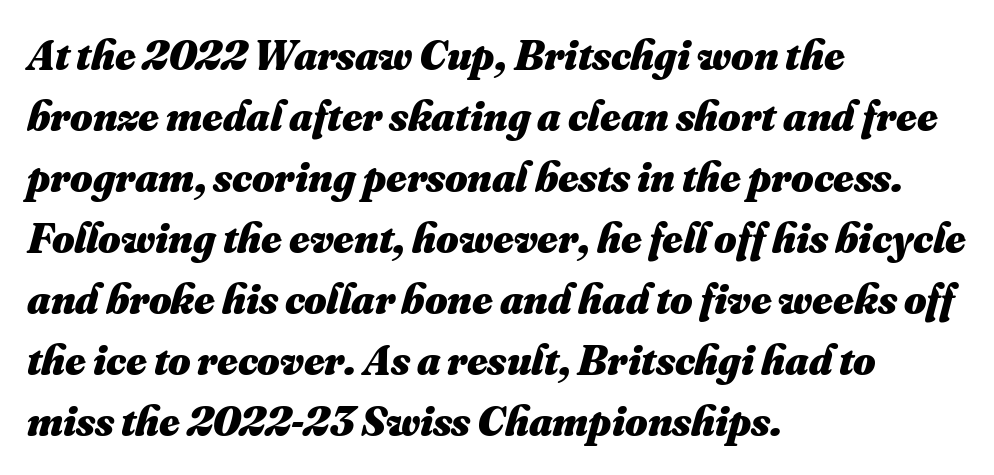
Q: Is the text bold? A: Yes.
Q: Is the text underlined? A: No.
Q: How is the paragraph aligned? A: Left-aligned.
Q: Is the spacing between letters normal or unusually wide? A: Normal.
Q: Is the spacing between lines tight, normal or loose? A: Normal.
Q: Width (condensed, normal, or wide)? A: Normal.
Q: Stroke contrast? A: Medium.
Q: x-height? A: Small.
Q: Monospaced? A: No.
